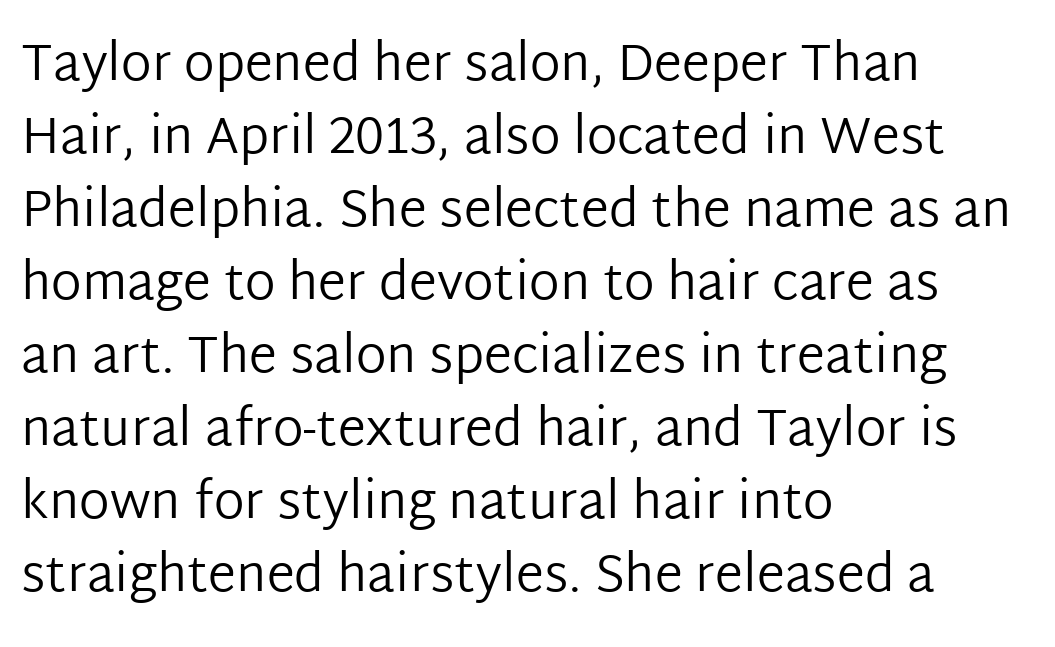
This sample is left-justified, so line endings fall wherever the words run out. Glyph-to-glyph distance matches everyday printed text. Glance below the letters and you will spot only blank space. Leading matches the norm, producing a regular column.
